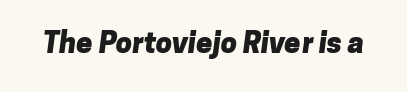
{"serif": "no", "bold": "yes", "weight": "heavy", "width": "normal", "stroke_contrast": "low", "x_height": "medium", "monospaced": "no", "underline": "no", "letter_spacing": "normal", "letter_spacing_em": 0.0, "glyph_px": 29}
